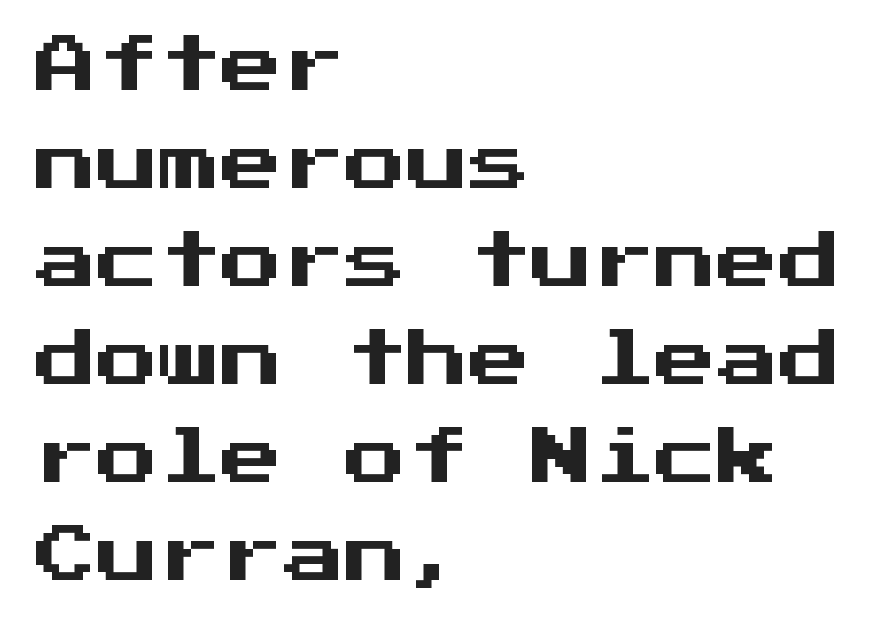
The image shows 62 px sans-serif type, upright, monospaced; set left-aligned, normal line spacing (1.58x), normal letter spacing, not underlined; medium stroke contrast and a medium x-height.
